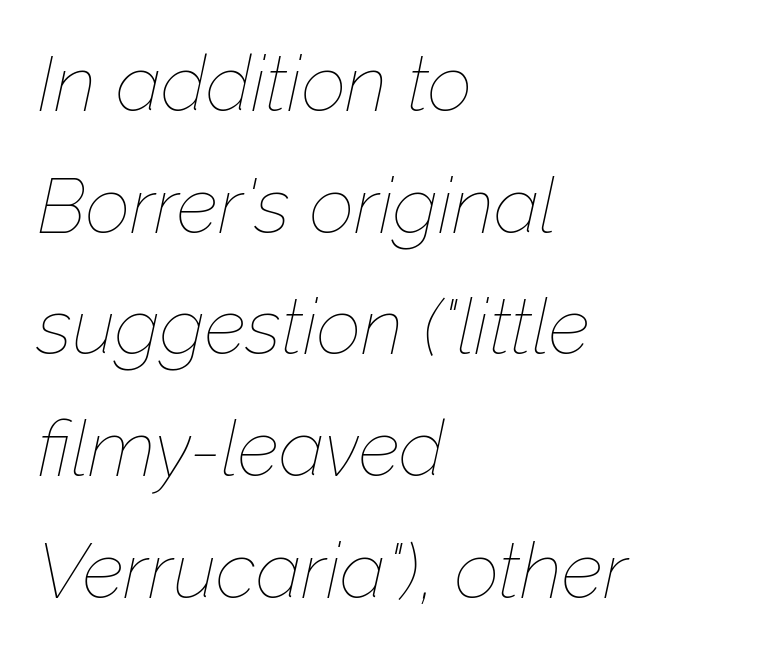
{"italic": "yes", "lean": "right", "slant_degrees": 12, "bold": "no", "weight": "thin", "width": "normal", "stroke_contrast": "low", "x_height": "medium", "monospaced": "no", "underline": "no", "align": "left", "line_spacing": "normal", "line_spacing_ratio": 1.56, "letter_spacing": "normal", "letter_spacing_em": 0.0, "glyph_px": 78}
